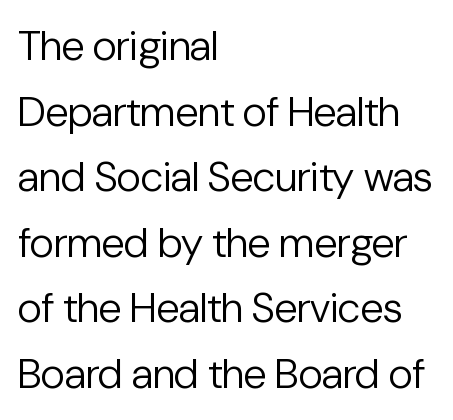
The image shows 42 px regular-weight sans-serif type, upright; set left-aligned, normal line spacing (1.56x), normal letter spacing, not underlined; low stroke contrast and a medium x-height.
